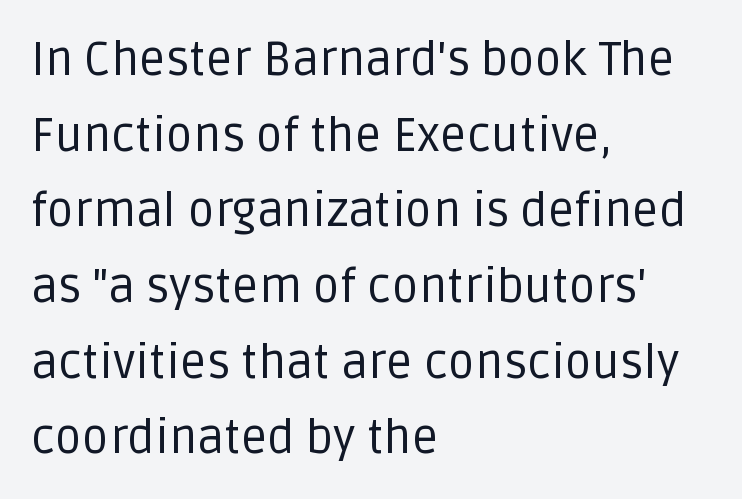
Q: Is the text bold? A: No.
Q: Is the text italic (slanted)? A: No, it is upright.
Q: Is the typeface a serif or a sans-serif typeface? A: Sans-serif.
Q: Is the text underlined? A: No.
Q: How is the paragraph aligned? A: Left-aligned.
Q: Is the spacing between letters normal or unusually wide? A: Normal.
Q: Is the spacing between lines tight, normal or loose? A: Normal.
Q: Width (condensed, normal, or wide)? A: Normal.
Q: Stroke contrast? A: Low.
Q: x-height? A: Large.
Q: Monospaced? A: No.
